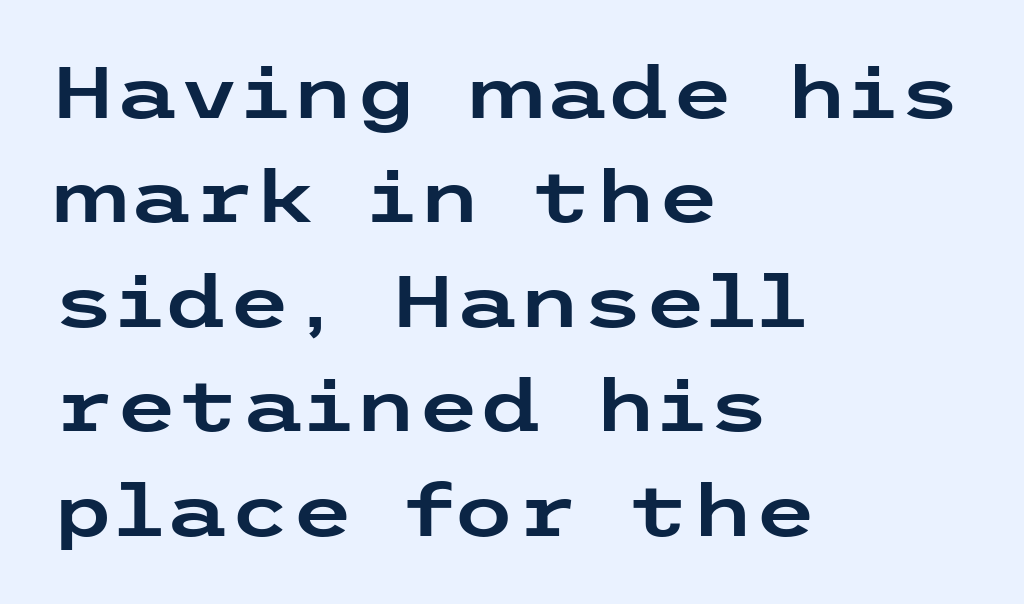
The glyphs in this specimen are sans serif. This rendering leaves character spacing at its baseline value. Honestly, the row spacing looks completely unremarkable. Beneath every word, the page is bare.
